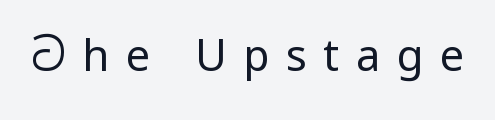
Q: Is the text bold? A: No.
Q: Is the text italic (slanted)? A: No, it is upright.
Q: Is the typeface a serif or a sans-serif typeface? A: Sans-serif.
Q: Is the text underlined? A: No.
Q: Is the spacing between letters normal or unusually wide? A: Unusually wide.
Q: Width (condensed, normal, or wide)? A: Condensed.
Q: Stroke contrast? A: Low.
Q: x-height? A: Large.
Q: Monospaced? A: No.
